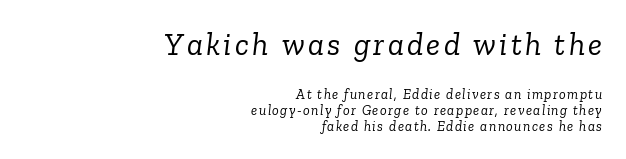
A flush-right, rag-left setting is used for this passage. If you measured baseline to baseline, you'd find a short distance. This sample uses a serif face. Size contrast runs from large at the top to small at the bottom. A light-to-regular cut is what we see here.
